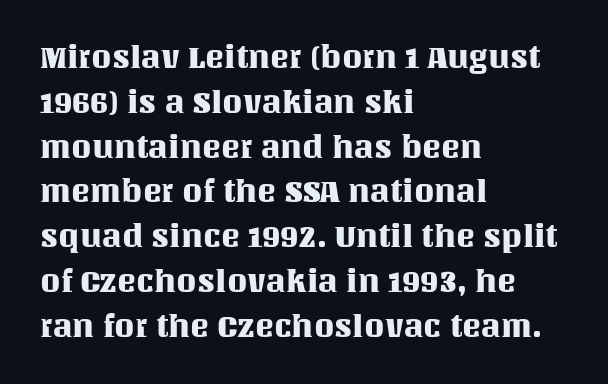
{"italic": "no", "width": "normal", "stroke_contrast": "medium", "x_height": "large", "monospaced": "no", "underline": "no", "align": "left", "line_spacing": "normal", "line_spacing_ratio": 1.4, "letter_spacing": "normal", "letter_spacing_em": 0.0, "glyph_px": 32}
